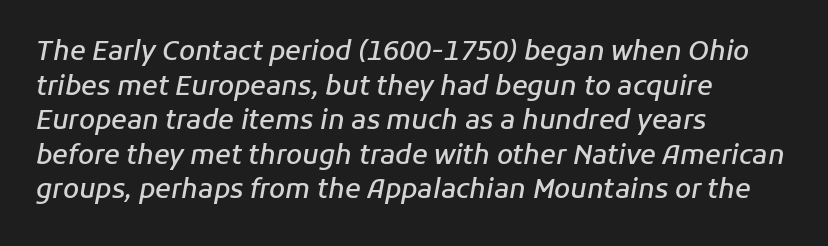
Any mark beneath the type? The region is blank. Is the block centered? No — it sits flush against the left margin. A semibold gives these letters moderate extra thickness, short of bold. Rows of type keep a routine distance in the vertical direction. The passage shown has conventional tracking throughout.
